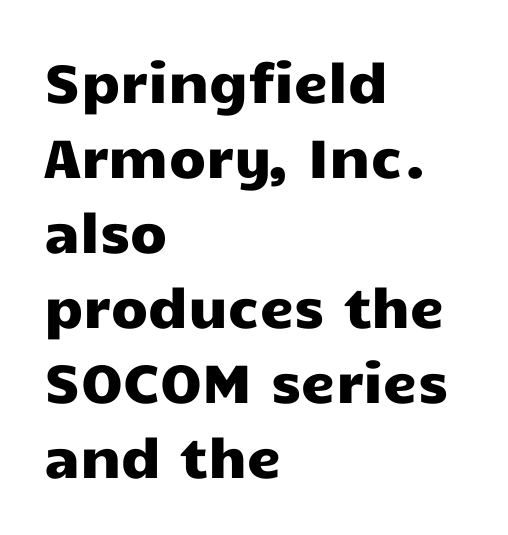
Check where the strokes stop: nothing finishes them off — pure sans. Proportional: the letters do not fall into vertical columns. Teacher's note: observe the even left margin — that is flush-left alignment. The space directly below the letters is spotless. Style check: upright. Honestly, the letter spacing is just normal — you wouldn't notice it.
